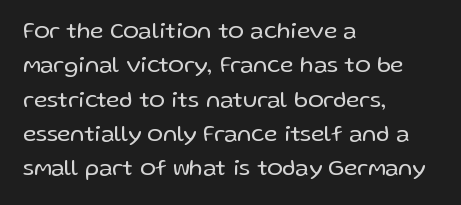
{"italic": "no", "bold": "no", "underline": "no", "align": "left", "line_spacing": "normal", "line_spacing_ratio": 1.49, "letter_spacing": "normal", "letter_spacing_em": 0.0, "glyph_px": 23}
